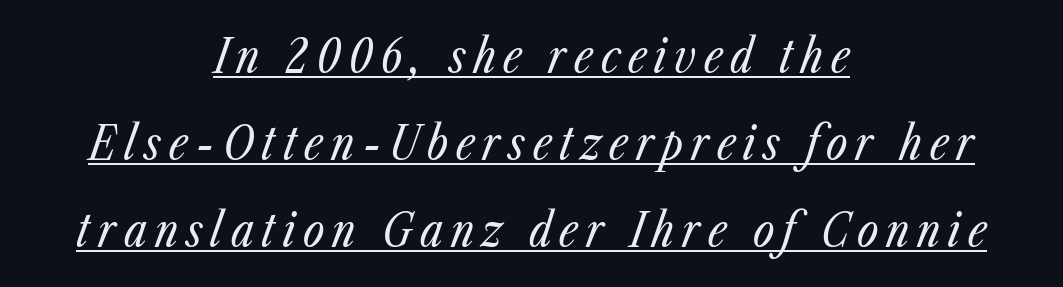
The image shows 46 px regular-weight, condensed type, italic (leaning right); set centered, line spacing 1.89x, underlined; low stroke contrast and a medium x-height.
